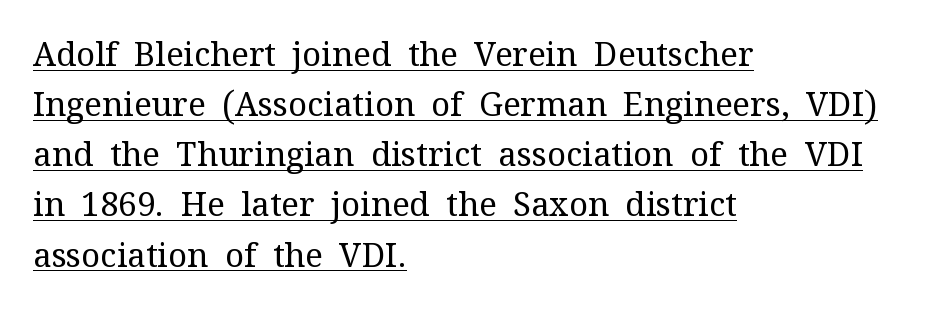
The image shows 33 px regular-weight serif type, upright; set left-aligned, normal line spacing (1.52x), normal letter spacing, underlined; medium stroke contrast and a medium x-height.
